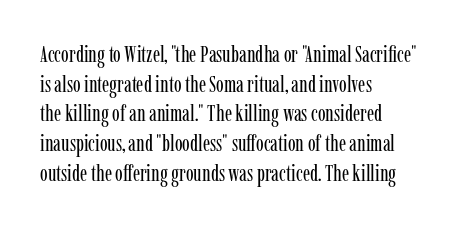
The image shows 23 px text type, upright; set left-aligned, normal line spacing (1.29x), normal letter spacing, not underlined.
